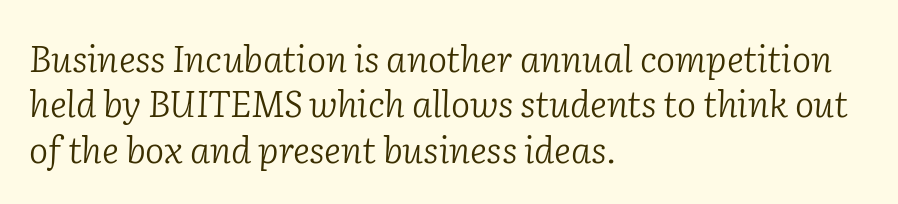
Q: Is the text bold? A: No.
Q: Is the text italic (slanted)? A: Yes, it leans right by about 2 degrees.
Q: Is the typeface a serif or a sans-serif typeface? A: Serif.
Q: Is the text underlined? A: No.
Q: How is the paragraph aligned? A: Left-aligned.
Q: Is the spacing between letters normal or unusually wide? A: Normal.
Q: Is the spacing between lines tight, normal or loose? A: Normal.
Q: Width (condensed, normal, or wide)? A: Normal.
Q: Stroke contrast? A: Low.
Q: x-height? A: Medium.
Q: Monospaced? A: No.
